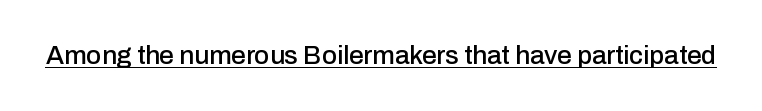
Q: Is the text italic (slanted)? A: No, it is upright.
Q: Is the text underlined? A: Yes.
Q: Is the spacing between letters normal or unusually wide? A: Normal.
